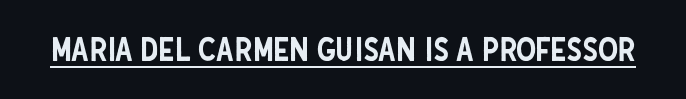
Q: Is the text italic (slanted)? A: No, it is upright.
Q: Is the typeface a serif or a sans-serif typeface? A: Sans-serif.
Q: Is the text underlined? A: Yes.
Q: Is the spacing between letters normal or unusually wide? A: Normal.
Q: Width (condensed, normal, or wide)? A: Condensed.
Q: Stroke contrast? A: Low.
Q: x-height? A: Large.
Q: Monospaced? A: No.
